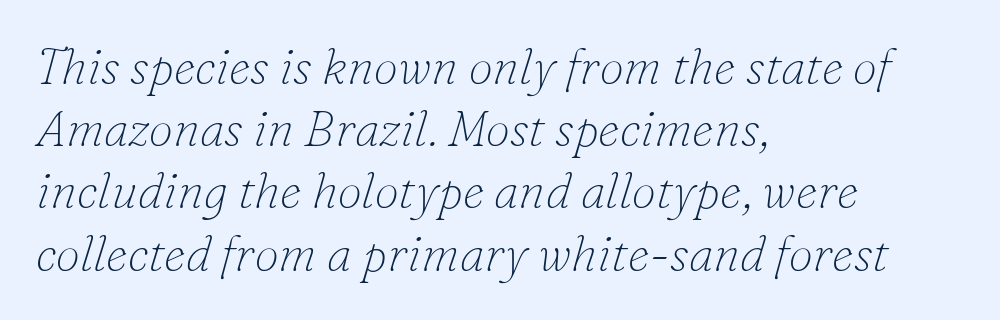
The image shows 49 px thin serif type, italic (leaning right); set left-aligned, normal line spacing (1.27x), normal letter spacing, not underlined; low stroke contrast and a small x-height.
